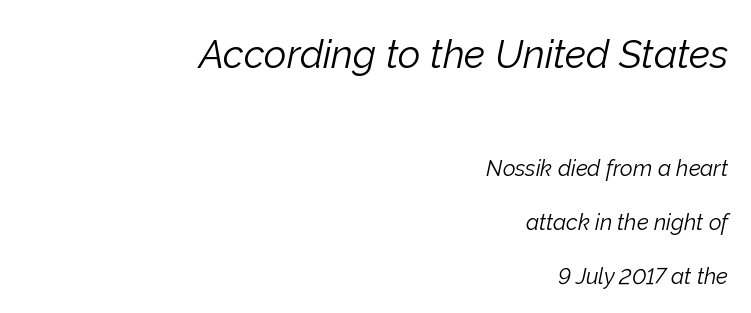
Q: Is the text bold? A: No.
Q: Is the text italic (slanted)? A: Yes, it leans right by about 12 degrees.
Q: Is the text underlined? A: No.
Q: How is the paragraph aligned? A: Right-aligned.
Q: Is the spacing between letters normal or unusually wide? A: Normal.
Q: Is the spacing between lines tight, normal or loose? A: Loose.
Q: Which block of text is set in a larger size, the first (top) or the second (bottom)? A: The first (top) one.
Q: Width (condensed, normal, or wide)? A: Normal.
Q: Stroke contrast? A: Low.
Q: x-height? A: Medium.
Q: Monospaced? A: No.
